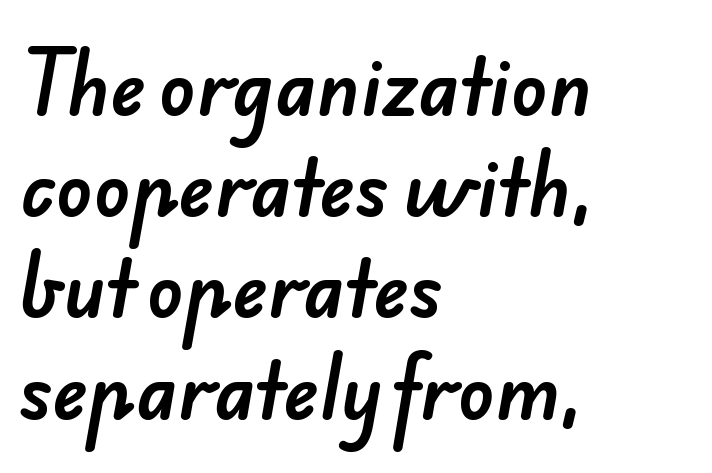
The image shows 75 px sans-serif type; set left-aligned, normal line spacing (1.35x), normal letter spacing, not underlined; low stroke contrast and a small x-height.
